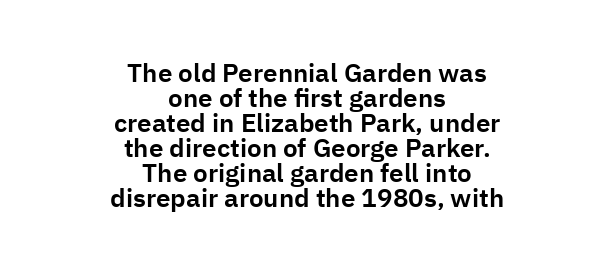
The image shows 26 px text type, upright; set centered, tight line spacing (0.96x), normal letter spacing, not underlined.
